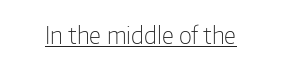
The image shows 24 px text type, upright; set normal letter spacing, underlined.
